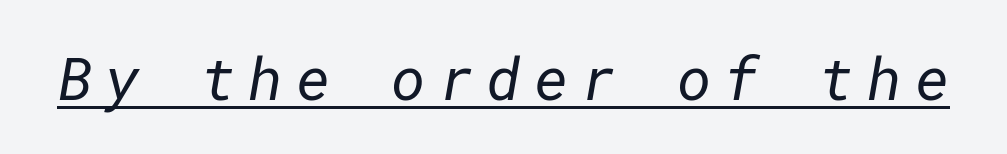
The image shows 59 px regular-weight sans-serif type; set unusually wide letter spacing (+0.22 em), underlined; low stroke contrast and a medium x-height.
